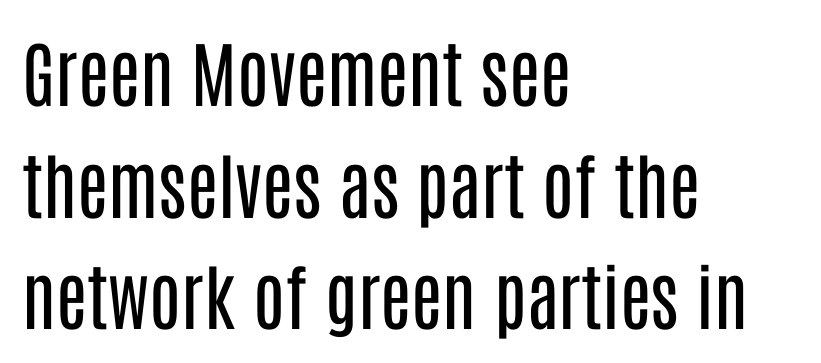
{"serif": "no", "italic": "no", "bold": "no", "weight": "regular", "width": "condensed", "stroke_contrast": "low", "x_height": "large", "monospaced": "no", "underline": "no", "align": "left", "line_spacing": "normal", "line_spacing_ratio": 1.55, "letter_spacing": "normal", "letter_spacing_em": 0.0, "glyph_px": 72}
